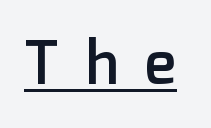
Q: Is the text bold? A: Semi-bold.
Q: Is the text italic (slanted)? A: No, it is upright.
Q: Is the typeface a serif or a sans-serif typeface? A: Sans-serif.
Q: Is the text underlined? A: Yes.
Q: Is the spacing between letters normal or unusually wide? A: Unusually wide.
Q: Width (condensed, normal, or wide)? A: Normal.
Q: Stroke contrast? A: Low.
Q: x-height? A: Medium.
Q: Monospaced? A: No.
